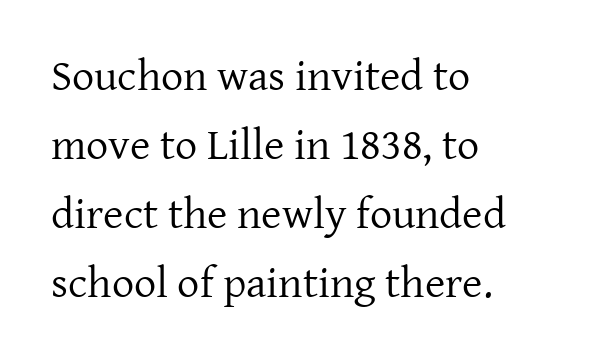
These lines sit exactly where default settings would place them. Weight: not bold — regular or lighter. Visually the block forms a straight wall on the left and a jagged coastline on the right. The font family rendered here belongs to the serif group. Spacing verdict: proportional, widths tailored to each character.
